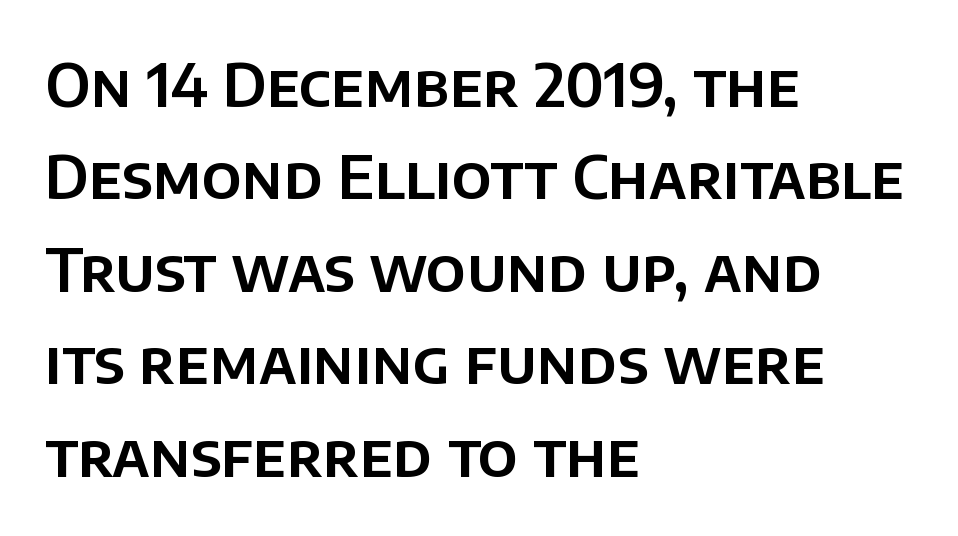
Q: Is the text italic (slanted)? A: No, it is upright.
Q: Is the typeface a serif or a sans-serif typeface? A: Sans-serif.
Q: Is the text underlined? A: No.
Q: How is the paragraph aligned? A: Left-aligned.
Q: Is the spacing between letters normal or unusually wide? A: Normal.
Q: Is the spacing between lines tight, normal or loose? A: Normal.
Q: Width (condensed, normal, or wide)? A: Normal.
Q: Stroke contrast? A: Low.
Q: x-height? A: Large.
Q: Monospaced? A: No.
